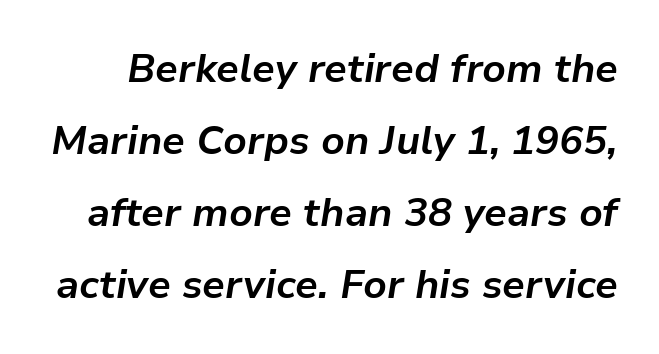
The letters sit at their default tracking, neither squeezed nor spread. The letters are bold, with thick, heavy strokes. Beneath every word, the page is bare. If you drew a line through each stem, it would be angled. Varying glyph widths throughout — classic text-font behaviour.
